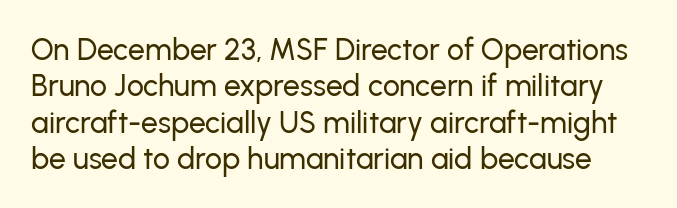
I'd call this a sans setting — the letters go barefoot. These lines keep a tight, regular rhythm from letter to letter. The lettering holds an erect, upright posture throughout. Any mark beneath the type? The region is blank.
